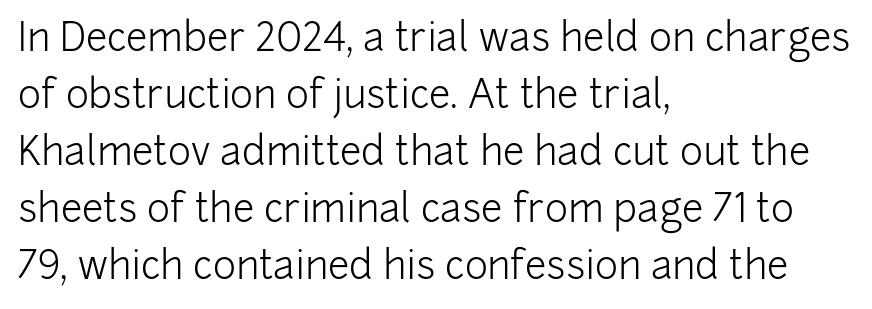
Leftover space on each line is placed entirely after the last word. It's the straight-up-and-down kind of type. How are the letters spaced? Ordinarily, with no added tracking. To sum up the face: it is a sans, with no serifs. Letters rest on an invisible, unmarked baseline.
